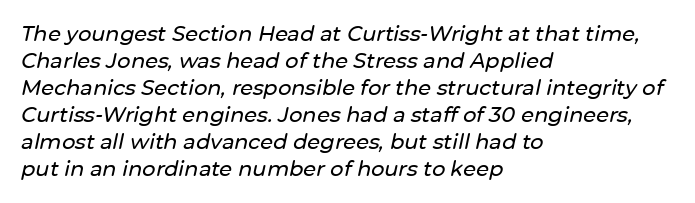
Q: Is the text italic (slanted)? A: Yes, it leans right by about 12 degrees.
Q: Is the text underlined? A: No.
Q: How is the paragraph aligned? A: Left-aligned.
Q: Is the spacing between letters normal or unusually wide? A: Normal.
Q: Is the spacing between lines tight, normal or loose? A: Normal.
